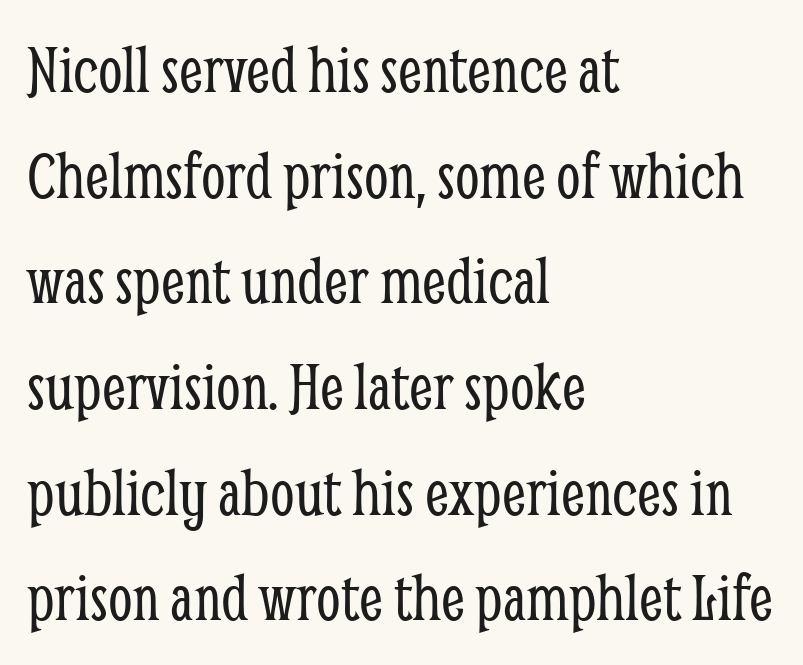
{"serif": "yes", "italic": "no", "bold": "no", "weight": "light", "width": "condensed", "stroke_contrast": "low", "x_height": "medium", "monospaced": "no", "underline": "no", "align": "left", "line_spacing": "normal", "line_spacing_ratio": 1.51, "letter_spacing": "normal", "letter_spacing_em": 0.0, "glyph_px": 70}
